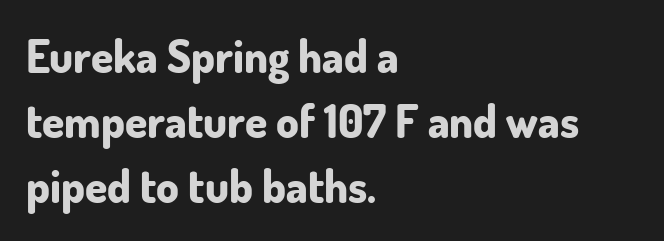
Q: Is the text bold? A: Yes.
Q: Is the text italic (slanted)? A: No, it is upright.
Q: Is the typeface a serif or a sans-serif typeface? A: Sans-serif.
Q: Is the text underlined? A: No.
Q: How is the paragraph aligned? A: Left-aligned.
Q: Is the spacing between letters normal or unusually wide? A: Normal.
Q: Is the spacing between lines tight, normal or loose? A: Normal.
Q: Width (condensed, normal, or wide)? A: Normal.
Q: Stroke contrast? A: Low.
Q: x-height? A: Small.
Q: Monospaced? A: No.
